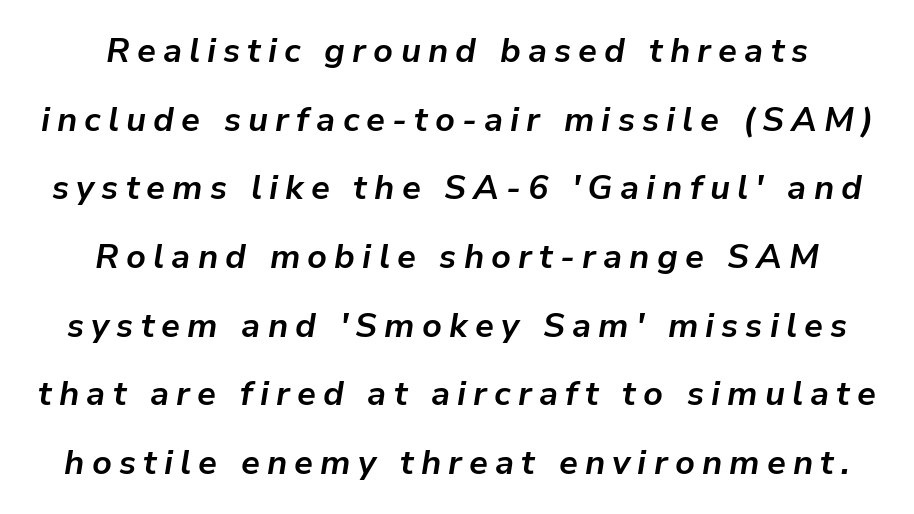
The image shows 34 px bold type, italic (leaning right); set centered, loose line spacing (2.02x), unusually wide letter spacing (+0.21 em), not underlined; low stroke contrast and a medium x-height.
